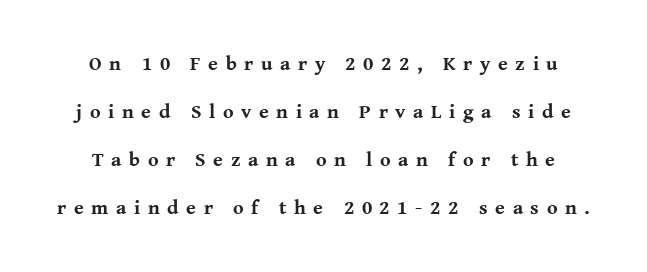
The letterforms stand isolated, each surrounded by extra space. Strokes here are thick enough to call this a true bold. Check the space under the baseline: it is left empty. Designer's note — italics off, roman on. Leading: increased.
